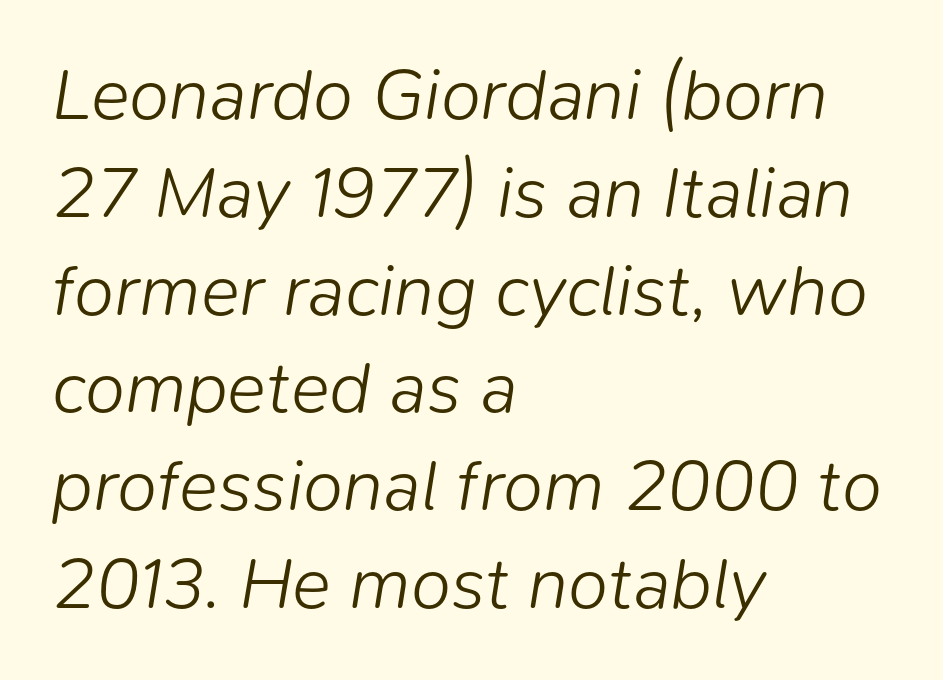
{"italic": "yes", "lean": "right", "slant_degrees": 9, "bold": "no", "weight": "light", "width": "normal", "stroke_contrast": "low", "x_height": "medium", "monospaced": "no", "underline": "no", "align": "left", "line_spacing": "normal", "line_spacing_ratio": 1.34, "letter_spacing": "normal", "letter_spacing_em": 0.0, "glyph_px": 73}
